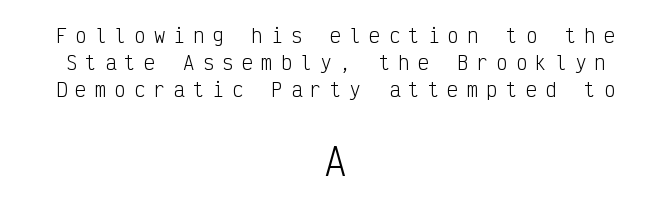
The image shows 38 px light, condensed sans-serif type, upright, monospaced; set centered, normal line spacing (1.43x), unusually wide letter spacing (+0.43 em), not underlined; the second (bottom) block is 2.0x larger; low stroke contrast and a medium x-height.
